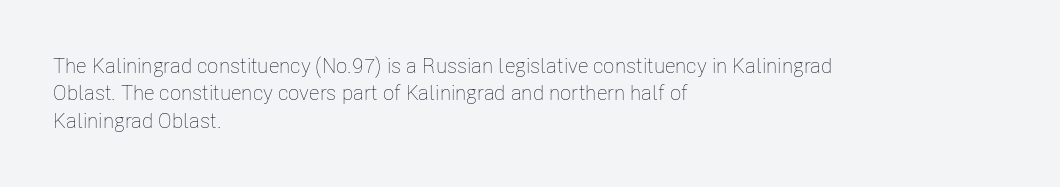
{"italic": "no", "bold": "no", "underline": "no", "align": "left", "line_spacing": "normal", "line_spacing_ratio": 1.3, "letter_spacing": "normal", "letter_spacing_em": 0.0, "glyph_px": 21}
